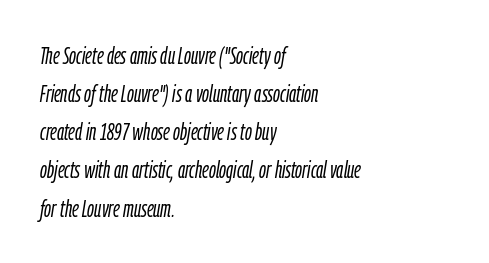
Q: Is the text bold? A: No.
Q: Is the text italic (slanted)? A: Yes, it leans right by about 9 degrees.
Q: Is the text underlined? A: No.
Q: How is the paragraph aligned? A: Left-aligned.
Q: Is the spacing between letters normal or unusually wide? A: Normal.
Q: Is the spacing between lines tight, normal or loose? A: Normal.
